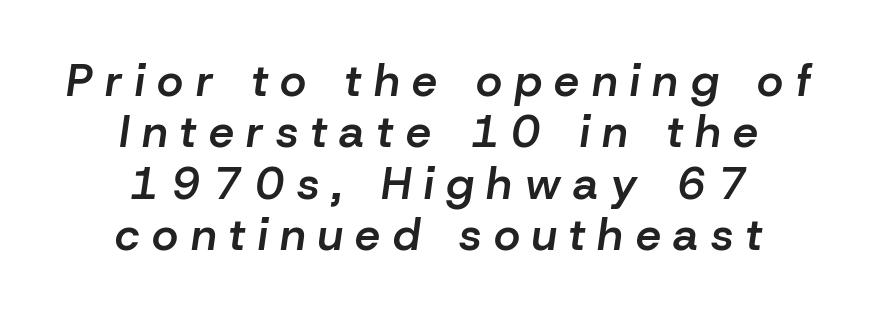
Horizontally, the lines are justified to the midpoint only. Check under the words: just untouched page. The rendering inserts visible extra space after every character. One glance says dense: line gaps are narrower than usual.
